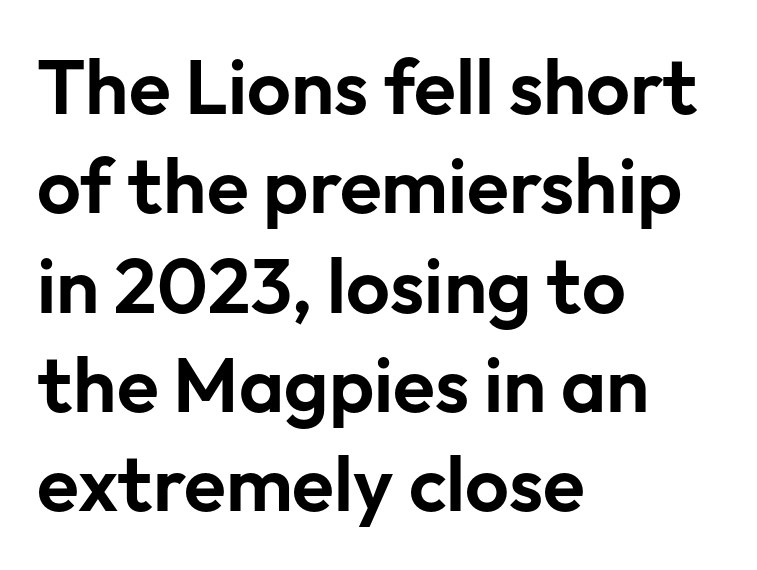
The lines sit at an ordinary, default distance from one another. The axis of the letterforms is exactly vertical. A typesetter would call this proportional, since set widths differ per character. Any mark beneath the type? The region is blank. Serifs: no, the terminals of the letterforms are clean.
